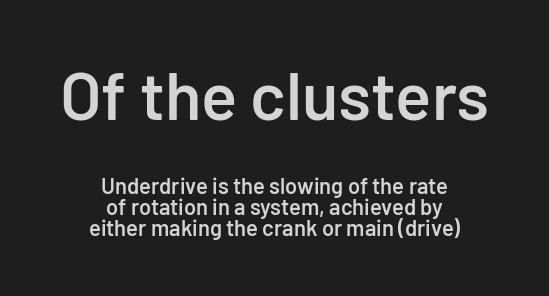
{"serif": "no", "italic": "no", "bold": "semi", "weight": "semibold", "width": "normal", "stroke_contrast": "low", "x_height": "medium", "monospaced": "no", "underline": "no", "align": "center", "line_spacing": "tight", "line_spacing_ratio": 0.97, "letter_spacing": "normal", "letter_spacing_em": 0.0, "larger_block": "first", "size_ratio": 3.05, "glyph_px": 67}
